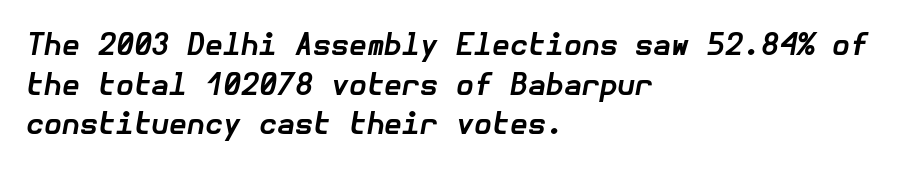
The image shows 29 px bold type, italic (leaning right); set left-aligned, normal line spacing (1.37x), normal letter spacing, not underlined; low stroke contrast and a medium x-height.
